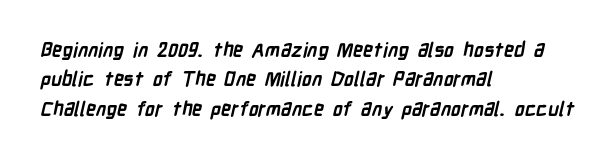
{"bold": "yes", "underline": "no", "align": "left", "line_spacing": "normal", "line_spacing_ratio": 1.47, "letter_spacing": "normal", "letter_spacing_em": 0.0, "glyph_px": 20}
